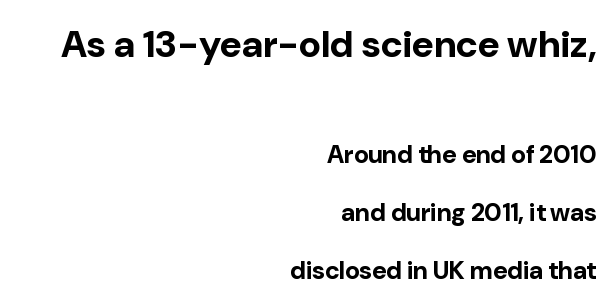
Standard letterfit; no display-style spreading of the glyphs. The passage shown begins with its larger block and ends with its smaller one. What kind of face is this? One without serifs — a sans. No word sits above an underline.
